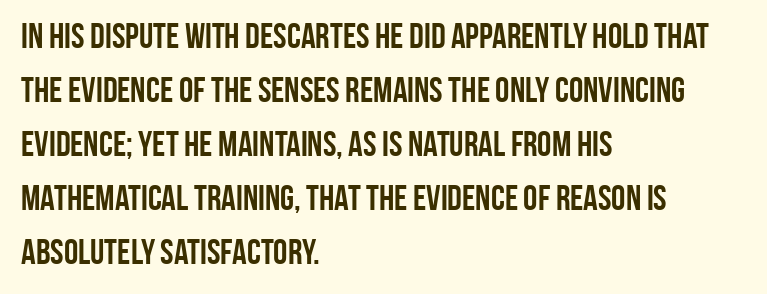
Summary of weight: heavy, a full bold. Style check: upright. A bare baseline throughout the passage. Do the characters align in a grid? No, the font is proportional.
